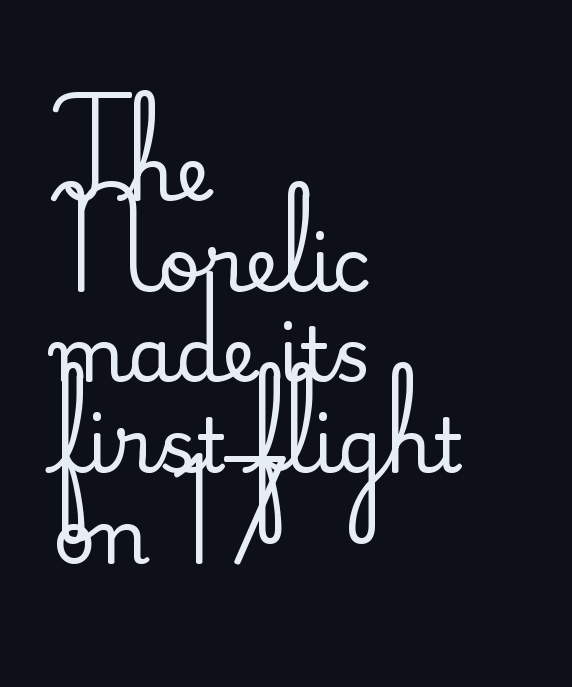
The image shows 75 px serif type, upright; set left-aligned, line spacing 1.21x, normal letter spacing, not underlined; medium stroke contrast and a small x-height.
